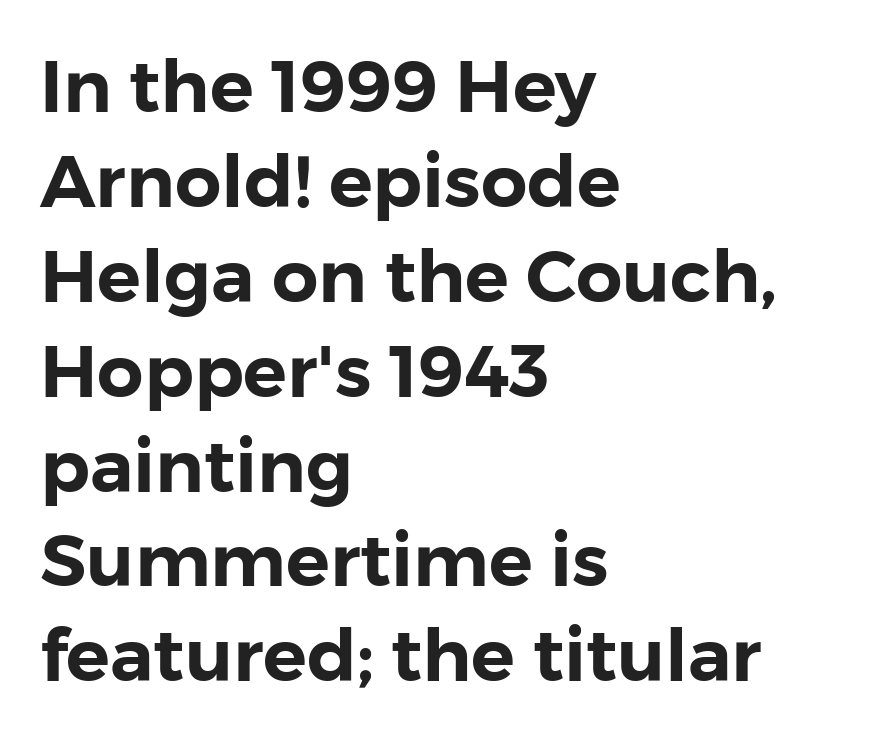
Check the space under the baseline: it is left empty. Every row of glyphs begins at an identical x-position on the left. The type is set solid horizontally, with unmodified tracking. These lines are rendered in a variable-pitch font. You can tell it's not italic because the verticals are truly vertical. Serif or sans? Sans — the stroke terminals are bare.
